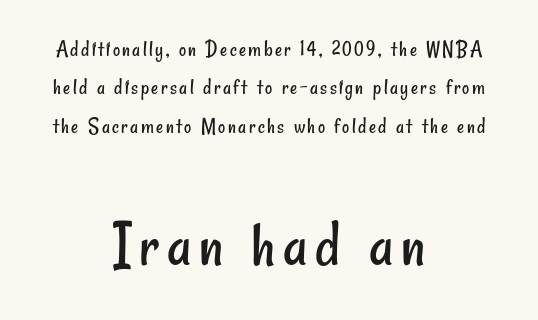
The font family rendered here belongs to the sans-serif group. The typesetting does not lean heavy: it is not bold. Typesetter's note — lower block bumped up in size, upper block left smaller. The passage shown is not underscored anywhere.
